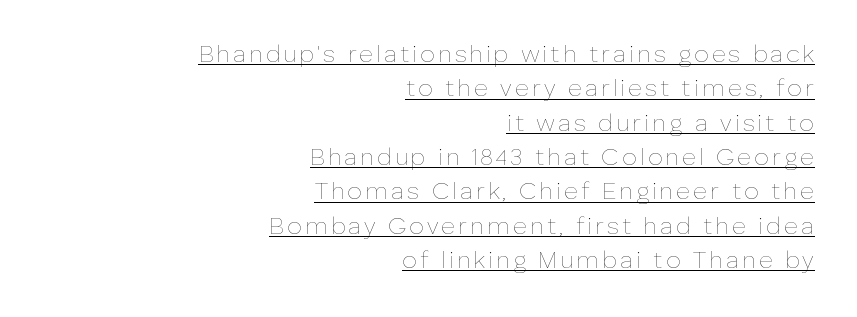
Q: Is the text bold? A: No.
Q: Is the text italic (slanted)? A: No, it is upright.
Q: Is the text underlined? A: Yes.
Q: How is the paragraph aligned? A: Right-aligned.
Q: Is the spacing between lines tight, normal or loose? A: Normal.
